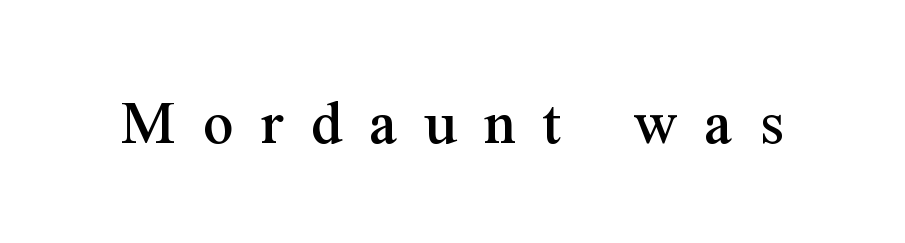
Spacing verdict: proportional, widths tailored to each character. There is plenty of visible air inserted between adjacent glyphs. Check the space under the baseline: it is left empty. Characters remain perfectly vertical along every line. Observe the serifs anchoring each vertical stroke in this sample.
